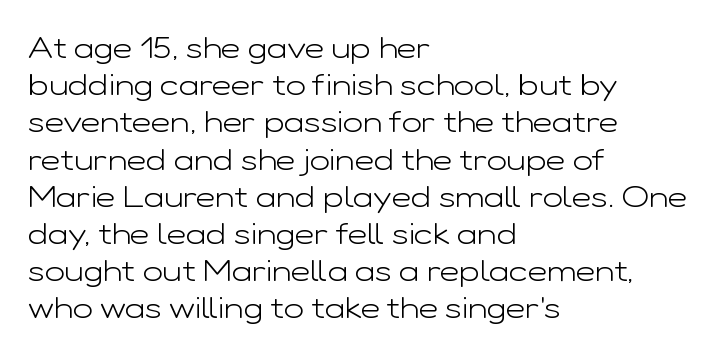
{"serif": "no", "italic": "no", "bold": "no", "weight": "light", "width": "wide", "stroke_contrast": "low", "x_height": "medium", "monospaced": "no", "underline": "no", "align": "left", "line_spacing_ratio": 1.24, "letter_spacing": "normal", "letter_spacing_em": 0.0, "glyph_px": 30}
